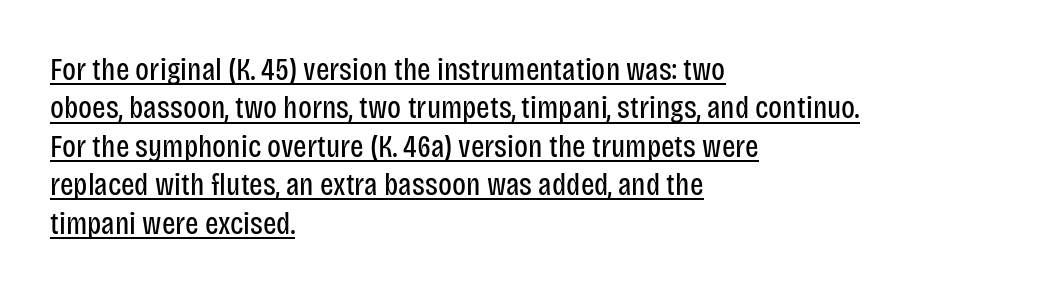
The face looks like a standard text weight, possibly lighter. Note the varied advance widths — an 'i' is clearly narrower than an 'm'. A typographer would call this underscored text. In CSS terms this would be text-align: left. Observe the ordinary spacing: letters are neighbours, not strangers. These lines were composed using upright roman letters.
